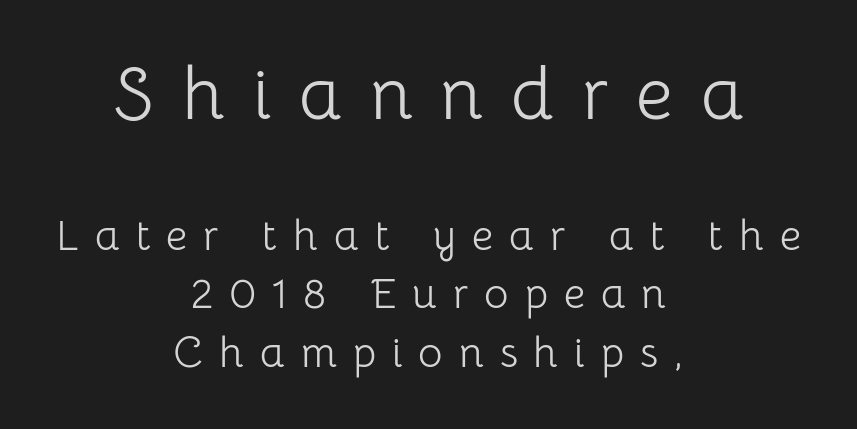
Is this a sans? Yes — the strokes have no serifs. Reading down the column, the eye jumps a familiar distance to each next line. Posture: vertical. Note: larger setting up top, smaller setting below. Beneath every word, the page is bare.
